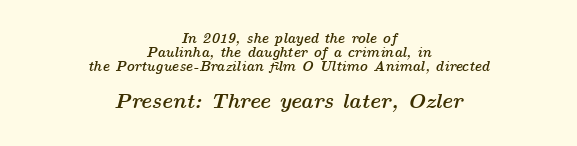
Honestly, the rows look squashed on top of each other. Of the two passages, the one underneath uses the larger point size. When letters slant like this, we call the style italic. A dark, heavy texture on the line: the type is bold. The baseline area is clear.
